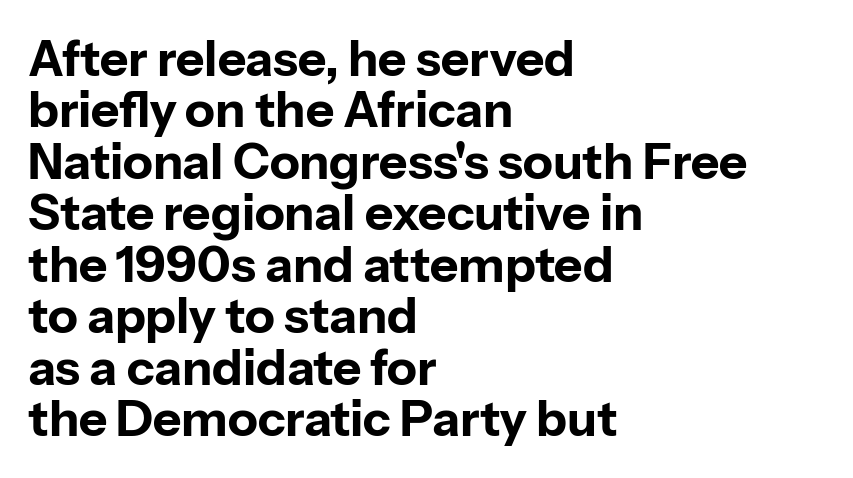
Q: Is the text bold? A: Yes.
Q: Is the text italic (slanted)? A: No, it is upright.
Q: Is the typeface a serif or a sans-serif typeface? A: Sans-serif.
Q: Is the text underlined? A: No.
Q: How is the paragraph aligned? A: Left-aligned.
Q: Is the spacing between letters normal or unusually wide? A: Normal.
Q: Is the spacing between lines tight, normal or loose? A: Tight.
Q: Width (condensed, normal, or wide)? A: Normal.
Q: Stroke contrast? A: Low.
Q: x-height? A: Medium.
Q: Monospaced? A: No.
